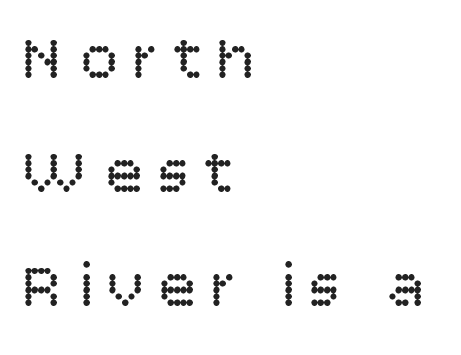
{"serif": "no", "italic": "no", "bold": "no", "weight": "regular", "width": "normal", "stroke_contrast": "low", "x_height": "large", "monospaced": "no", "underline": "no", "align": "left", "line_spacing_ratio": 1.81, "letter_spacing": "wide", "letter_spacing_em": 0.22, "glyph_px": 63}
